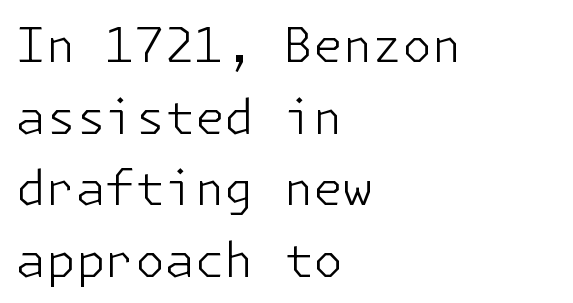
Regarding leading, the lines here are spaced in the standard way. In CSS terms this would be text-align: left. You can tell it's not italic because the verticals are truly vertical. The glyphs are unaccompanied by any horizontal stroke below them.
